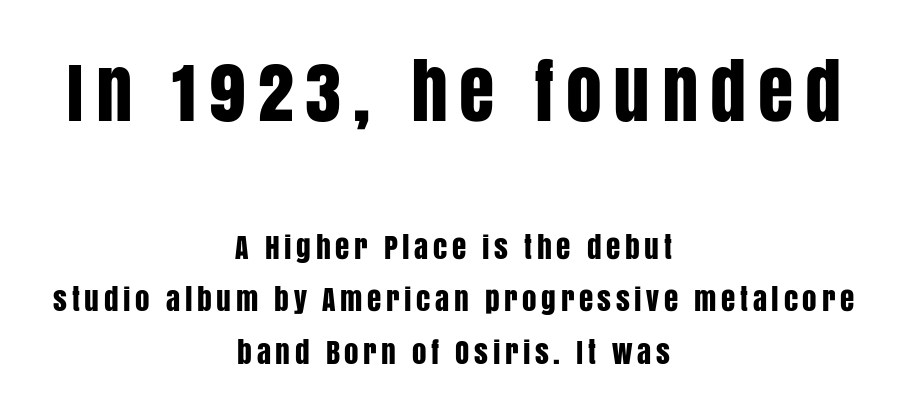
Q: Is the text italic (slanted)? A: No, it is upright.
Q: Is the typeface a serif or a sans-serif typeface? A: Sans-serif.
Q: Is the text underlined? A: No.
Q: How is the paragraph aligned? A: Centered.
Q: Which block of text is set in a larger size, the first (top) or the second (bottom)? A: The first (top) one.
Q: Width (condensed, normal, or wide)? A: Condensed.
Q: Stroke contrast? A: Low.
Q: x-height? A: Large.
Q: Monospaced? A: No.
